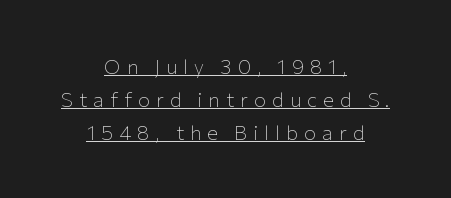
The image shows 20 px text type, upright; set centered, normal line spacing (1.65x), unusually wide letter spacing (+0.31 em), underlined.
